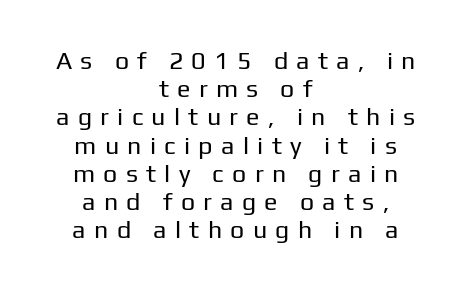
Q: Is the text bold? A: No.
Q: Is the text italic (slanted)? A: No, it is upright.
Q: Is the text underlined? A: No.
Q: How is the paragraph aligned? A: Centered.
Q: Is the spacing between letters normal or unusually wide? A: Unusually wide.
Q: Is the spacing between lines tight, normal or loose? A: Tight.
